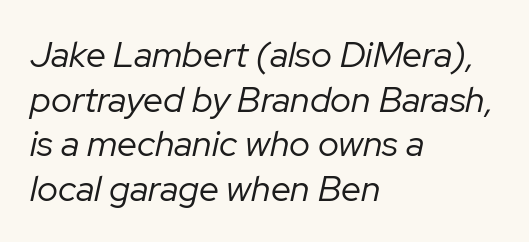
Q: Is the text bold? A: No.
Q: Is the text italic (slanted)? A: Yes, it leans right by about 12 degrees.
Q: Is the text underlined? A: No.
Q: How is the paragraph aligned? A: Left-aligned.
Q: Is the spacing between letters normal or unusually wide? A: Normal.
Q: Width (condensed, normal, or wide)? A: Normal.
Q: Stroke contrast? A: Low.
Q: x-height? A: Medium.
Q: Monospaced? A: No.
